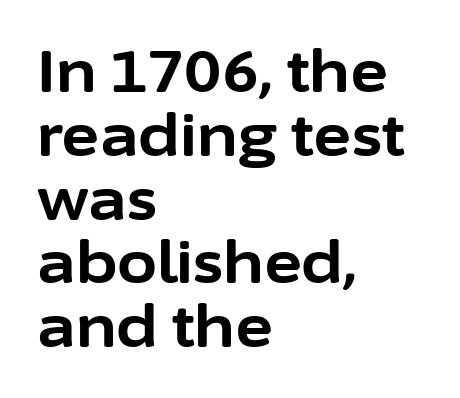
Nobody drew a line under any word here. The letters are bold, with thick, heavy strokes. Tall strokes in this sample are plumb rather than angled. Unlike a traditional serif, this face leaves its strokes unadorned. The paragraph has a hard left edge and a soft right edge.
